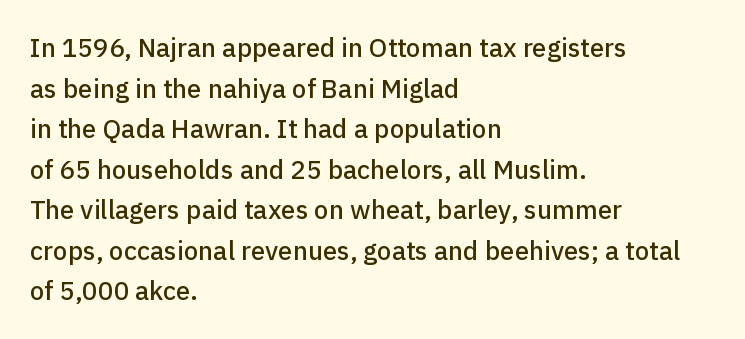
{"italic": "no", "underline": "no", "align": "left", "line_spacing": "normal", "line_spacing_ratio": 1.56, "letter_spacing": "normal", "letter_spacing_em": 0.0, "glyph_px": 26}
